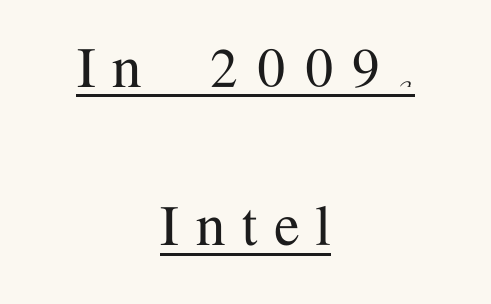
{"serif": "yes", "italic": "no", "width": "normal", "stroke_contrast": "medium", "x_height": "medium", "monospaced": "no", "underline": "yes", "align": "center", "line_spacing": "loose", "line_spacing_ratio": 2.33, "letter_spacing": "wide", "letter_spacing_em": 0.25, "glyph_px": 68}
